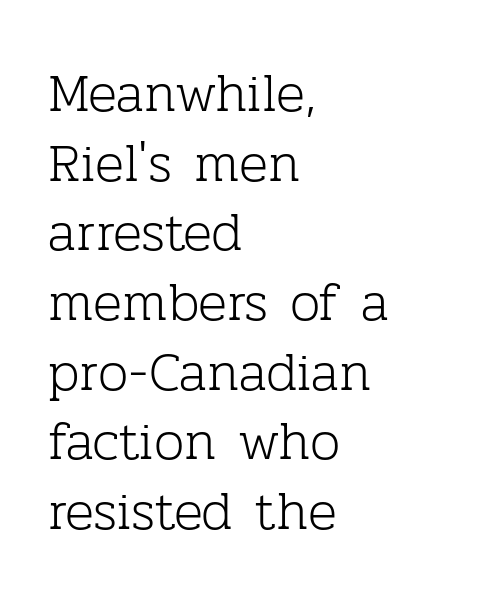
Yep, those are serifs on the letters. In terms of letterspacing, this is plain default setting. Italic: no, the glyphs are upright roman. The glyphs are unaccompanied by any horizontal stroke below them.
